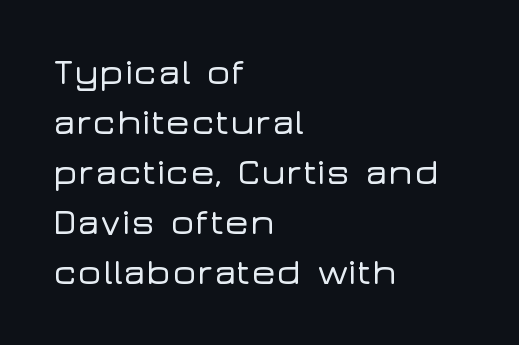
There is no visible air inserted between adjacent glyphs. Tall strokes in this sample are plumb rather than angled. This sample has the flowing, uneven cadence of proportional lettering. What kind of face is this? One without serifs — a sans.
